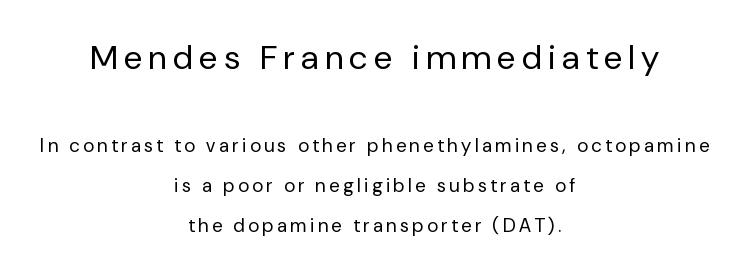
{"serif": "no", "italic": "no", "bold": "no", "weight": "regular", "width": "normal", "stroke_contrast": "low", "x_height": "medium", "monospaced": "no", "underline": "no", "align": "center", "line_spacing": "loose", "line_spacing_ratio": 2.09, "larger_block": "first", "size_ratio": 1.79, "glyph_px": 34}
